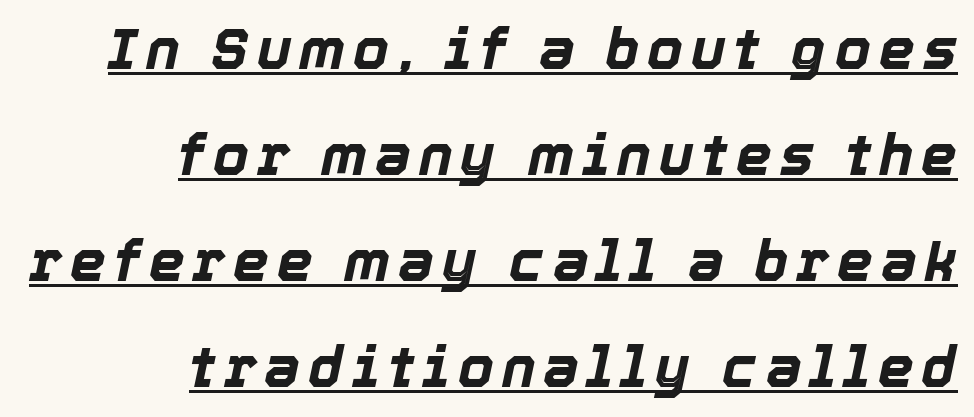
{"italic": "yes", "lean": "right", "slant_degrees": 12, "bold": "yes", "weight": "bold", "width": "normal", "x_height": "medium", "monospaced": "no", "underline": "yes", "align": "right", "line_spacing_ratio": 1.86, "glyph_px": 57}
